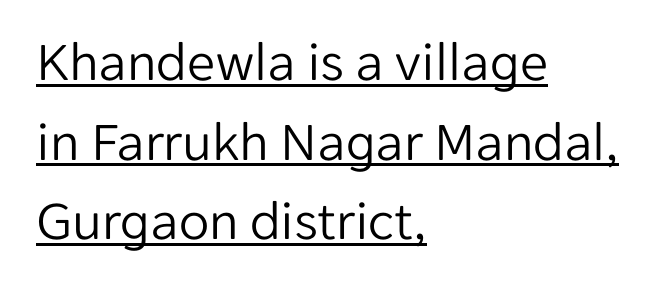
Q: Is the text bold? A: No.
Q: Is the text italic (slanted)? A: No, it is upright.
Q: Is the typeface a serif or a sans-serif typeface? A: Sans-serif.
Q: Is the text underlined? A: Yes.
Q: How is the paragraph aligned? A: Left-aligned.
Q: Is the spacing between letters normal or unusually wide? A: Normal.
Q: Is the spacing between lines tight, normal or loose? A: Normal.
Q: Width (condensed, normal, or wide)? A: Normal.
Q: Stroke contrast? A: Low.
Q: x-height? A: Medium.
Q: Monospaced? A: No.
